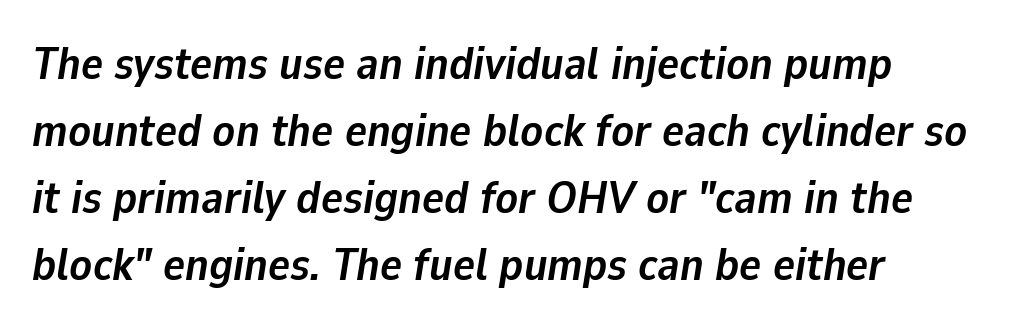
Think of a printed novel: that variable character pitch is what you see here. The face used here has a pronounced slope to its letters. Compared with an ordinary text face, these strokes are far heavier — a full bold. Check the space under the baseline: it is left empty. This sample is left-justified, so line endings fall wherever the words run out.
